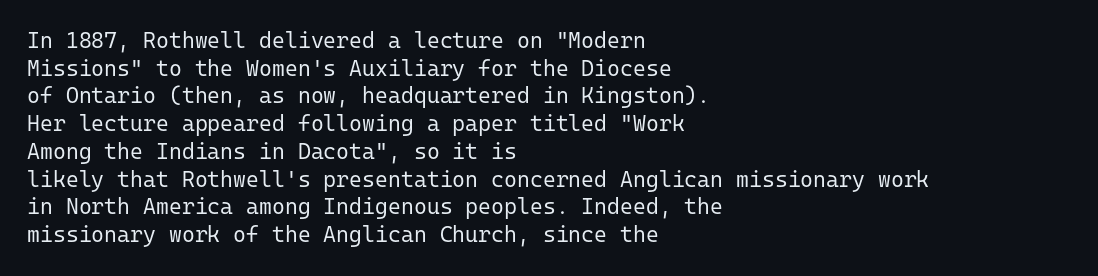
Q: Is the text bold? A: No.
Q: Is the text italic (slanted)? A: No, it is upright.
Q: Is the text underlined? A: No.
Q: How is the paragraph aligned? A: Left-aligned.
Q: Is the spacing between letters normal or unusually wide? A: Normal.
Q: Is the spacing between lines tight, normal or loose? A: Normal.
